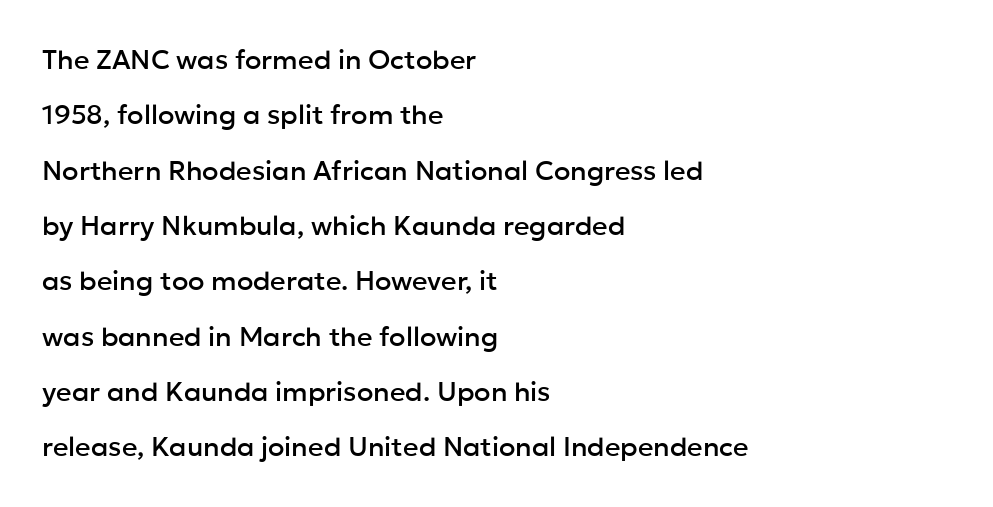
{"italic": "no", "underline": "no", "align": "left", "line_spacing": "loose", "line_spacing_ratio": 2.05, "letter_spacing": "normal", "letter_spacing_em": 0.0, "glyph_px": 27}
